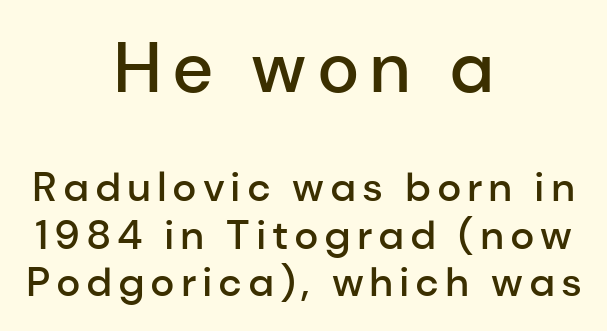
{"serif": "no", "italic": "no", "bold": "semi", "weight": "semibold", "width": "normal", "stroke_contrast": "low", "x_height": "medium", "monospaced": "no", "underline": "no", "align": "center", "line_spacing_ratio": 1.16, "larger_block": "first", "size_ratio": 1.73, "glyph_px": 71}
